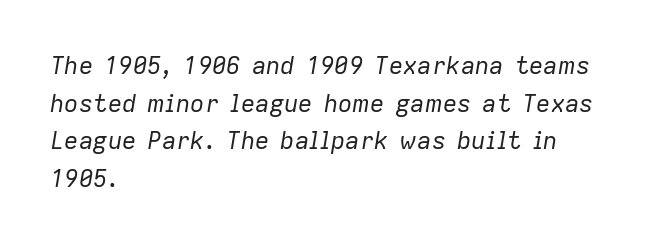
{"italic": "yes", "lean": "right", "slant_degrees": 9, "bold": "no", "underline": "no", "align": "left", "line_spacing": "normal", "line_spacing_ratio": 1.57, "letter_spacing": "normal", "letter_spacing_em": 0.0, "glyph_px": 24}
